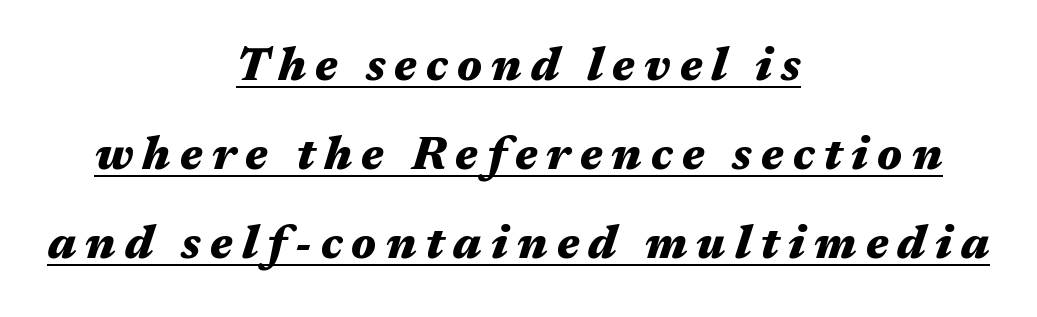
The image shows 46 px heavy, wide type, italic (leaning right); set centered, loose line spacing (1.93x), unusually wide letter spacing (+0.2 em), underlined; medium stroke contrast and a medium x-height.
